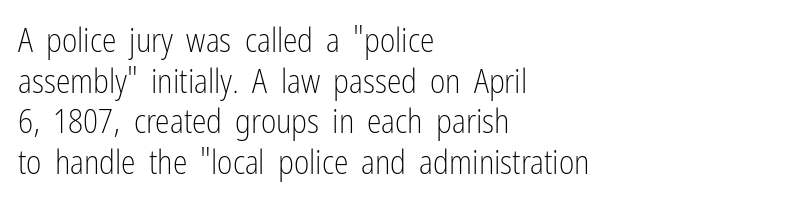
Unmarked baselines from the first word to the last. Every row of glyphs begins at an identical x-position on the left. Honestly, the letter spacing is just normal — you wouldn't notice it. Weight: in the light-to-regular range. Every stem runs plumb, perpendicular to the baseline.
